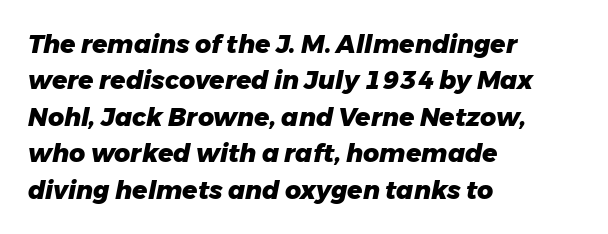
Q: Is the text bold? A: Yes.
Q: Is the text italic (slanted)? A: Yes, it leans right by about 11 degrees.
Q: Is the text underlined? A: No.
Q: How is the paragraph aligned? A: Left-aligned.
Q: Is the spacing between letters normal or unusually wide? A: Normal.
Q: Is the spacing between lines tight, normal or loose? A: Normal.
